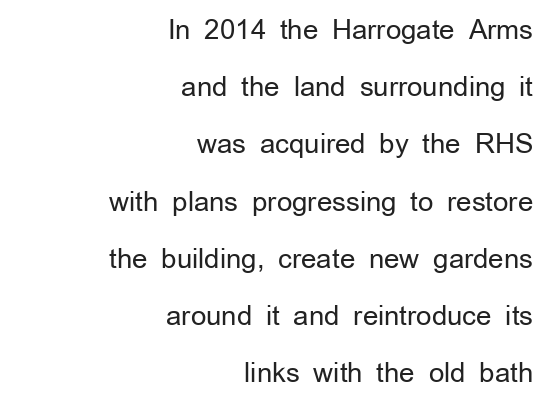
The image shows 27 px text type, upright; set right-aligned, loose line spacing (2.12x), normal letter spacing, not underlined.
